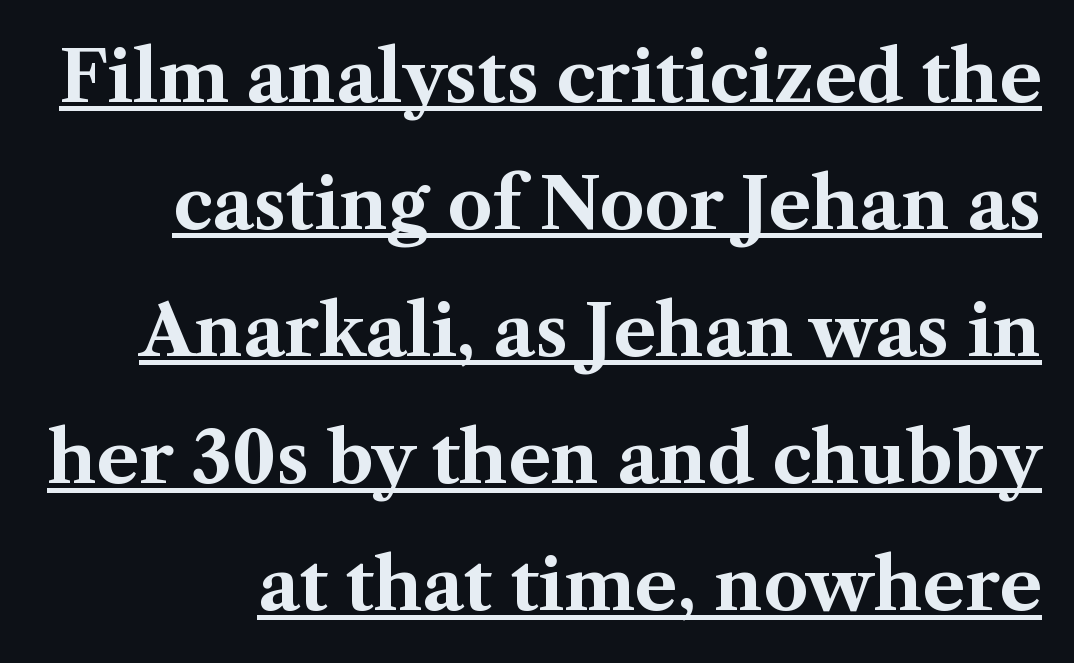
The image shows 71 px bold serif type, upright; set line spacing 1.79x, normal letter spacing, underlined; medium stroke contrast and a medium x-height.
